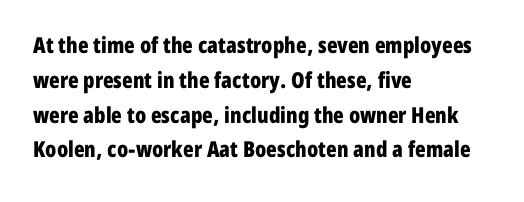
One-word summary of the alignment: left. Characters remain perfectly vertical along every line. Words float on clear page, feet unadorned. Look at the tracking — it's just the regular setting, nothing added.
